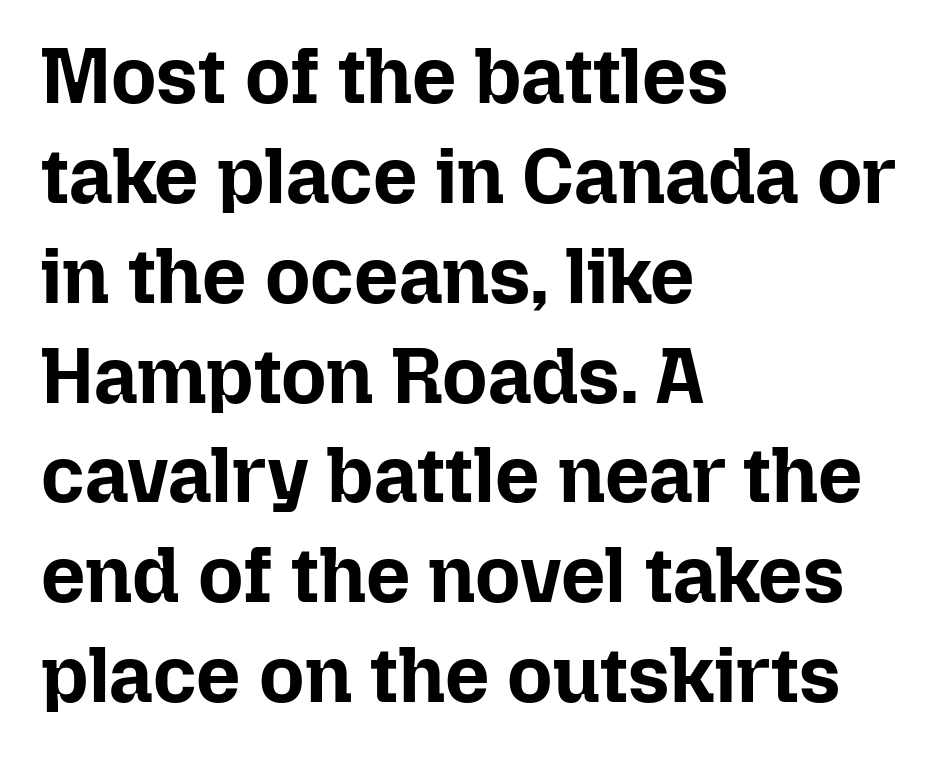
{"italic": "no", "bold": "yes", "weight": "bold", "width": "normal", "stroke_contrast": "low", "x_height": "medium", "monospaced": "no", "underline": "no", "align": "left", "line_spacing": "normal", "line_spacing_ratio": 1.28, "letter_spacing": "normal", "letter_spacing_em": 0.0, "glyph_px": 78}
